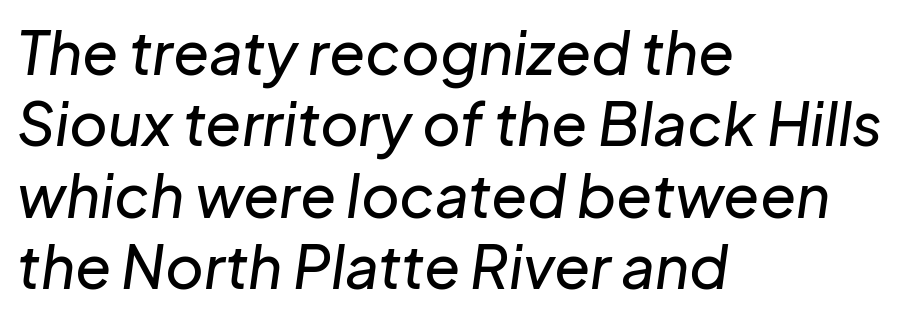
{"italic": "yes", "lean": "right", "slant_degrees": 8, "width": "normal", "stroke_contrast": "low", "x_height": "medium", "monospaced": "no", "underline": "no", "align": "left", "line_spacing_ratio": 1.21, "letter_spacing": "normal", "letter_spacing_em": 0.0, "glyph_px": 59}
